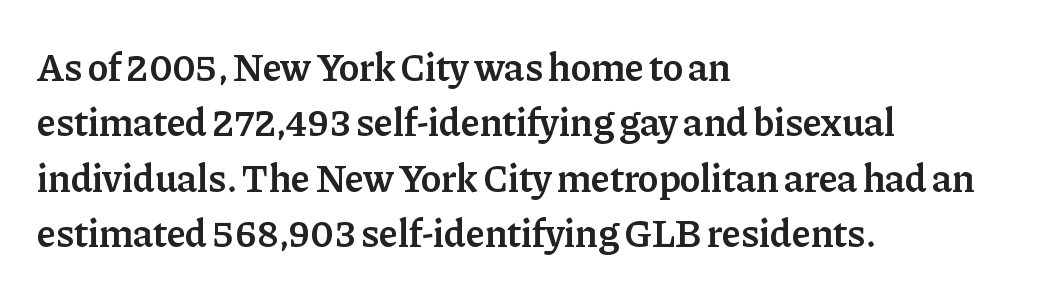
Q: Is the text bold? A: Semi-bold.
Q: Is the text italic (slanted)? A: No, it is upright.
Q: Is the typeface a serif or a sans-serif typeface? A: Serif.
Q: Is the text underlined? A: No.
Q: How is the paragraph aligned? A: Left-aligned.
Q: Is the spacing between letters normal or unusually wide? A: Normal.
Q: Is the spacing between lines tight, normal or loose? A: Normal.
Q: Width (condensed, normal, or wide)? A: Normal.
Q: Stroke contrast? A: Low.
Q: x-height? A: Medium.
Q: Monospaced? A: No.
